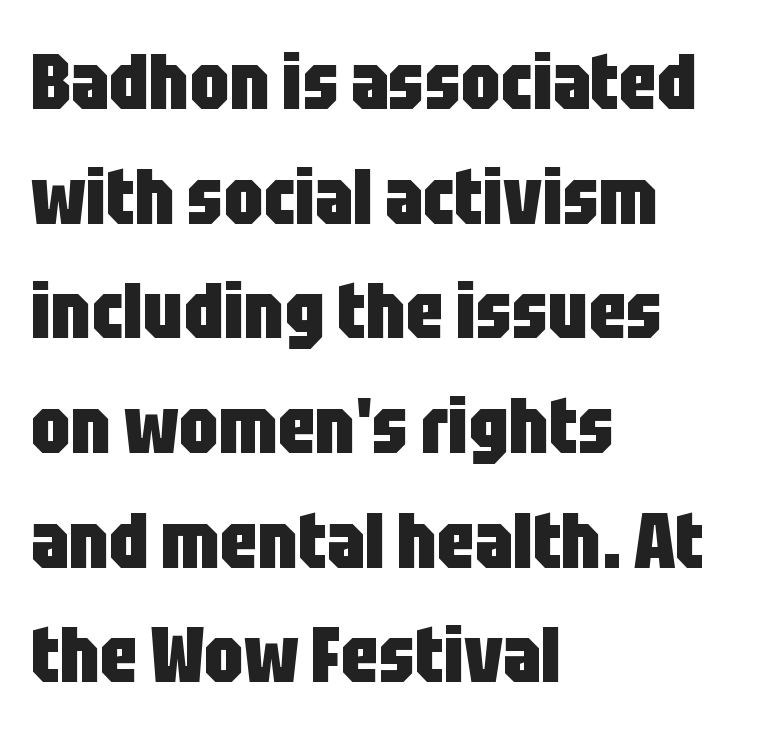
Q: Is the text bold? A: Yes.
Q: Is the text italic (slanted)? A: No, it is upright.
Q: Is the typeface a serif or a sans-serif typeface? A: Sans-serif.
Q: Is the text underlined? A: No.
Q: How is the paragraph aligned? A: Left-aligned.
Q: Is the spacing between letters normal or unusually wide? A: Normal.
Q: Is the spacing between lines tight, normal or loose? A: Normal.
Q: Width (condensed, normal, or wide)? A: Condensed.
Q: Stroke contrast? A: Low.
Q: x-height? A: Large.
Q: Monospaced? A: No.
